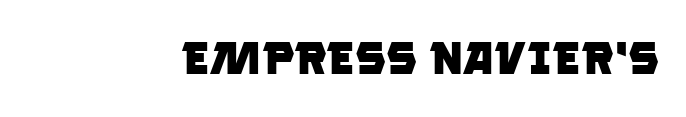
The image shows 46 px heavy sans-serif type; set normal letter spacing, not underlined; low stroke contrast and a large x-height.
